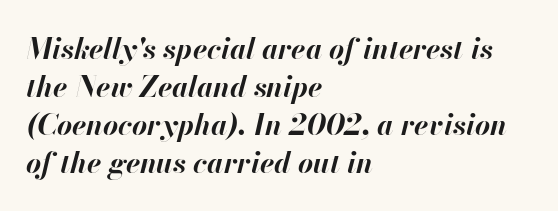
The image shows 29 px bold type, italic (leaning right); set left-aligned, normal line spacing (1.31x), normal letter spacing, not underlined; high stroke contrast and a small x-height.
